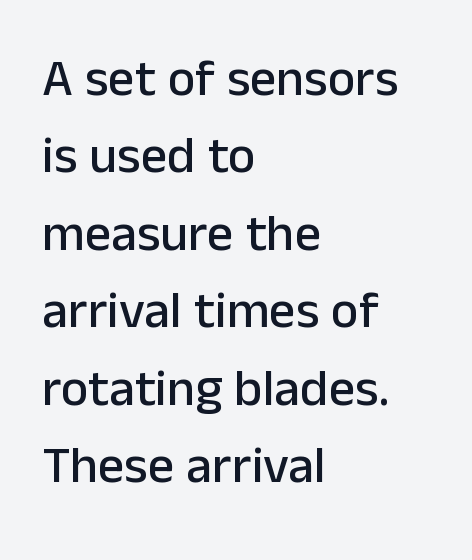
Short and long lines alike share a common starting point at left. Descender tails drop into unmarked territory. These lines sit exactly where default settings would place them. This rendering employs a face without finishing strokes, i.e., a sans-serif. No extra tracking has been applied to these lines.
